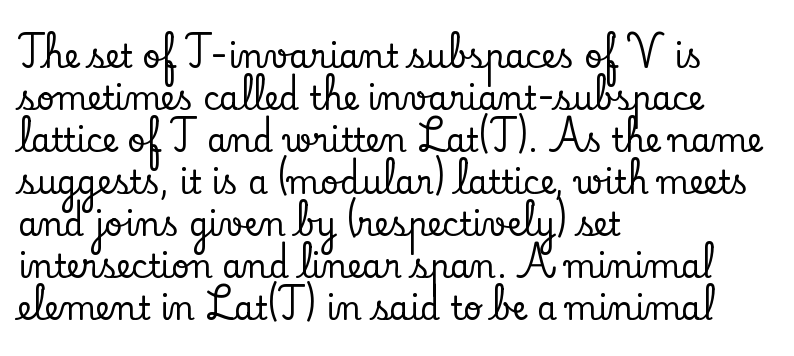
Compared with typical body copy, the letter spacing here is the same. The paragraph has a hard left edge and a soft right edge. The face used here is proportionally spaced, like ordinary book or web type. The lettering stays uniformly vertical, giving the passage a roman look. Leading: standard. This sample uses a serif face.
